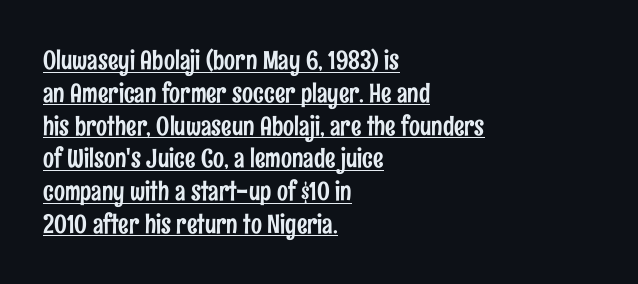
The image shows 26 px text type, upright; set left-aligned, normal line spacing (1.26x), normal letter spacing, underlined.
